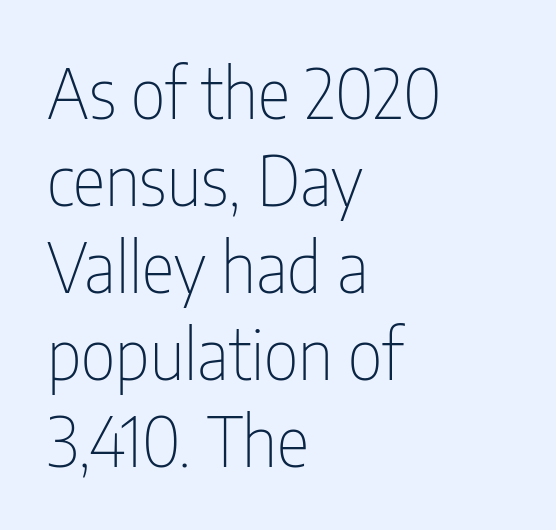
The image shows 69 px thin, condensed sans-serif type, upright; set left-aligned, normal line spacing (1.26x), normal letter spacing, not underlined; low stroke contrast and a medium x-height.
